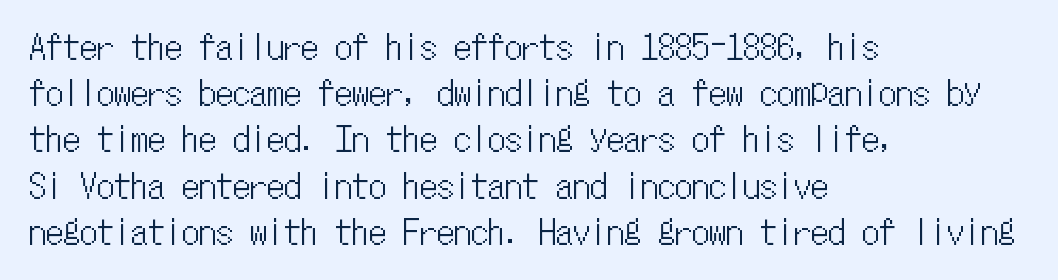
Ascenders rise straight up at ninety degrees. A bare baseline throughout the passage. Observe the ordinary spacing: letters are neighbours, not strangers. Each line starts at the same left margin while the right side varies. Looks like terminal output: every glyph gets an equal slot. The passage shown stacks its lines at a standard gap.
